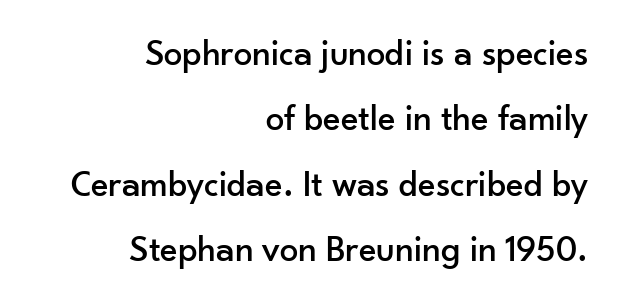
{"serif": "no", "italic": "no", "width": "normal", "stroke_contrast": "low", "x_height": "small", "monospaced": "no", "underline": "no", "align": "right", "line_spacing_ratio": 1.77, "letter_spacing": "normal", "letter_spacing_em": 0.0, "glyph_px": 37}
